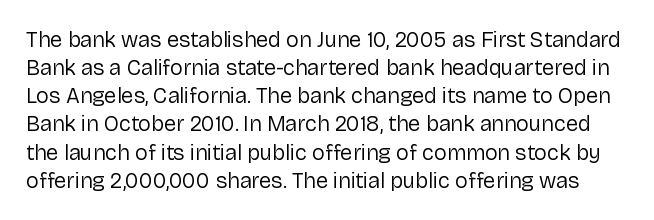
Q: Is the text bold? A: No.
Q: Is the text italic (slanted)? A: No, it is upright.
Q: Is the text underlined? A: No.
Q: Is the spacing between letters normal or unusually wide? A: Normal.
Q: Is the spacing between lines tight, normal or loose? A: Normal.
